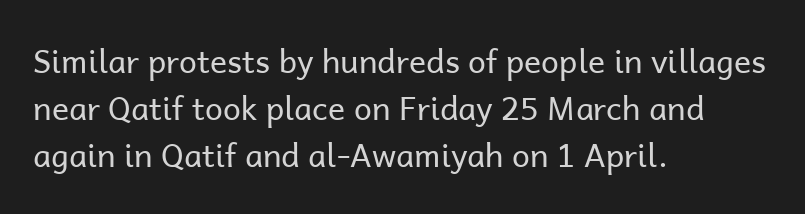
You could call the tracking neutral — neither tight nor loose. Weight: in the light-to-regular range. Horizontal bands of white between lines are of average thickness. Every stem runs plumb, perpendicular to the baseline. Varying glyph widths throughout — classic text-font behaviour. In terms of letterform style, serifs are entirely absent.
